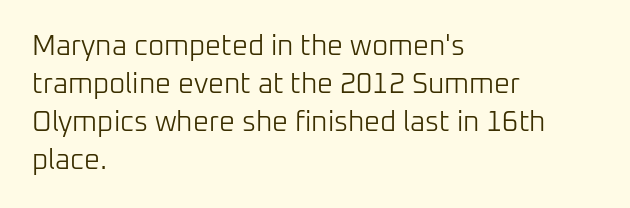
The image shows 28 px light sans-serif type, upright; set left-aligned, normal line spacing (1.36x), normal letter spacing, not underlined; low stroke contrast and a medium x-height.
